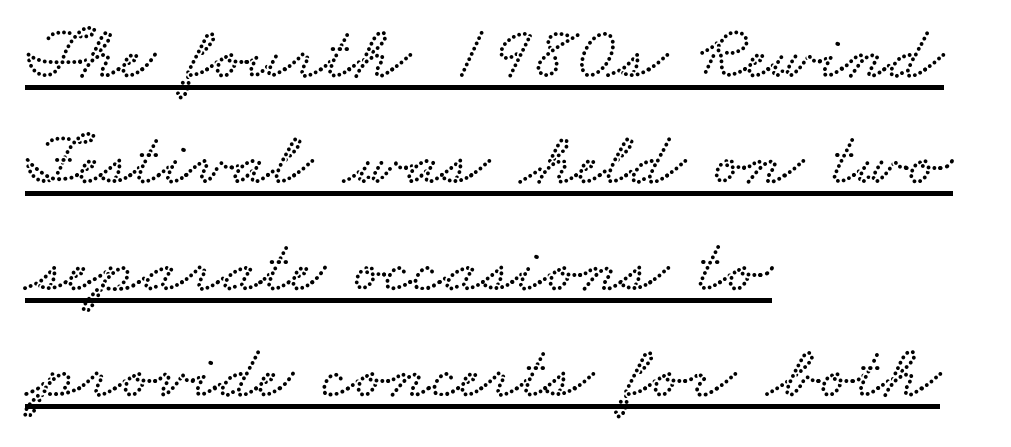
Q: Is the text underlined? A: Yes.
Q: How is the paragraph aligned? A: Left-aligned.
Q: Is the spacing between letters normal or unusually wide? A: Normal.
Q: Is the spacing between lines tight, normal or loose? A: Normal.
Q: Width (condensed, normal, or wide)? A: Wide.
Q: Stroke contrast? A: Low.
Q: x-height? A: Small.
Q: Monospaced? A: No.
